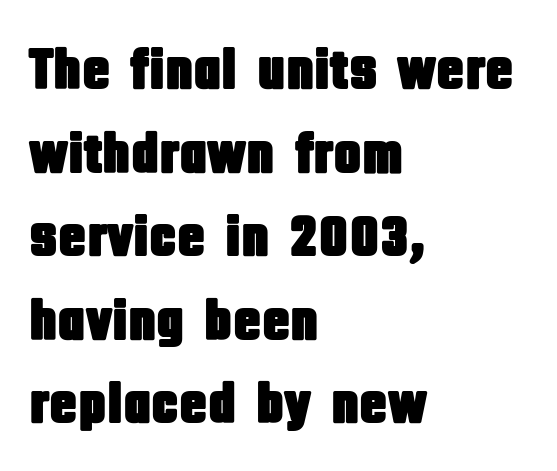
Q: Is the text italic (slanted)? A: No, it is upright.
Q: Is the typeface a serif or a sans-serif typeface? A: Sans-serif.
Q: Is the text underlined? A: No.
Q: How is the paragraph aligned? A: Left-aligned.
Q: Is the spacing between letters normal or unusually wide? A: Normal.
Q: Is the spacing between lines tight, normal or loose? A: Normal.
Q: Width (condensed, normal, or wide)? A: Condensed.
Q: Stroke contrast? A: Low.
Q: x-height? A: Large.
Q: Monospaced? A: No.
